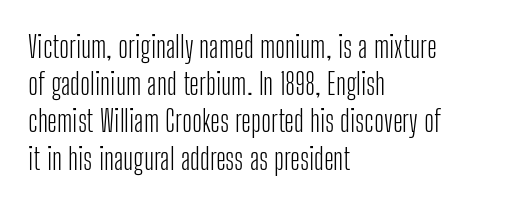
The image shows 30 px light, condensed sans-serif type, upright; set left-aligned, line spacing 1.24x, normal letter spacing, not underlined; low stroke contrast and a medium x-height.
